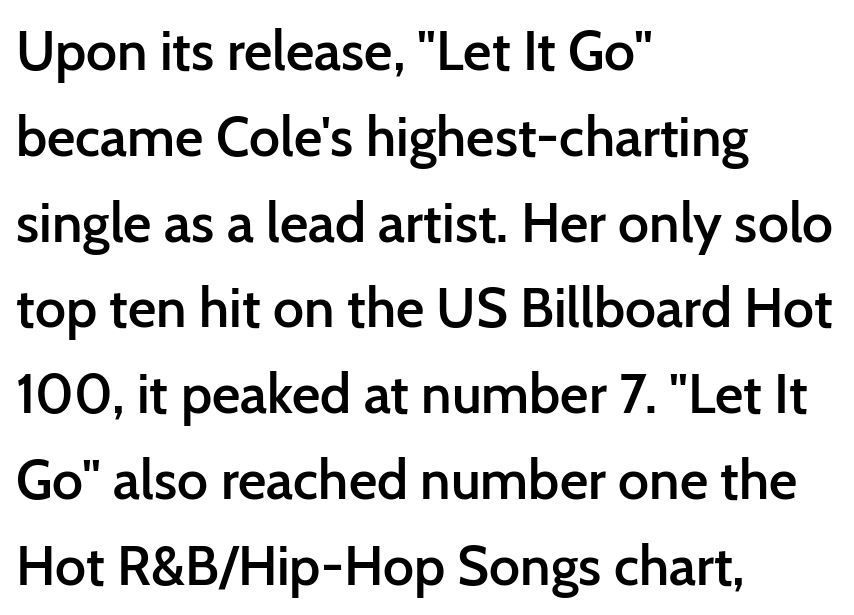
The rows are spaced the way most documents space them. You could not count columns in this text — the font is proportionally spaced. The characters display no serif detailing; their extremities are plain. The rag falls on the right side of this text block. Rendered with straight, roman letterforms.
